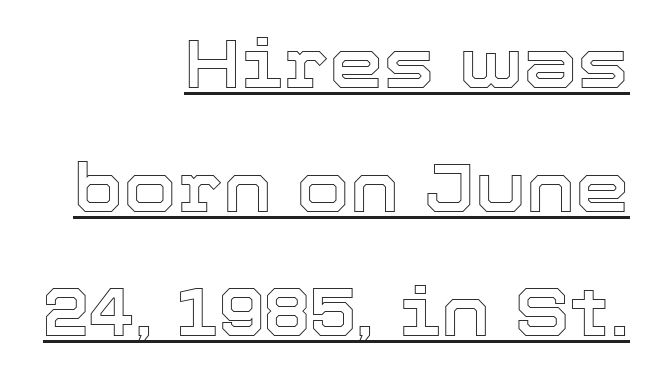
{"italic": "no", "width": "normal", "x_height": "medium", "monospaced": "no", "underline": "yes", "align": "right", "line_spacing_ratio": 1.8, "letter_spacing": "normal", "letter_spacing_em": 0.0, "glyph_px": 69}
